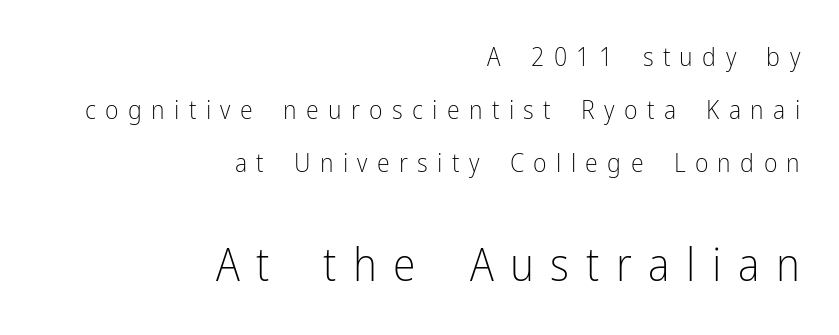
The image shows 46 px light, condensed sans-serif type, upright; set right-aligned, loose line spacing (2.03x), unusually wide letter spacing (+0.36 em), not underlined; the second (bottom) block is 1.77x larger; low stroke contrast and a medium x-height.
